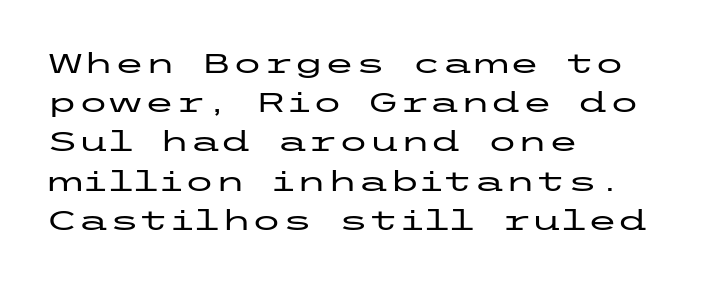
{"serif": "no", "italic": "no", "width": "wide", "stroke_contrast": "low", "x_height": "medium", "underline": "no", "align": "left", "line_spacing": "normal", "line_spacing_ratio": 1.4, "letter_spacing": "normal", "letter_spacing_em": 0.0, "glyph_px": 28}
